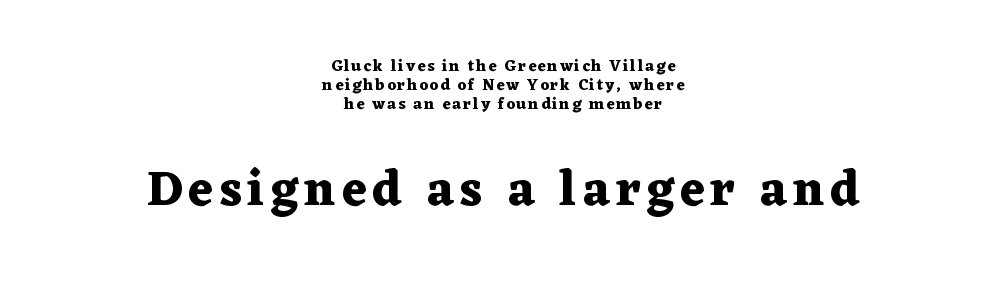
The rendering uses a bold face; every stroke is thick and dark. Looks like regular typesetting: each glyph gets only the width it needs. Small over large — that's the arrangement of the two blocks here. Does the type have serifs? Yes, each stem ends in a small foot. Honestly, there is no underline to notice here at all. Compared with a flush-left layout, this one balances lines on the center instead.
